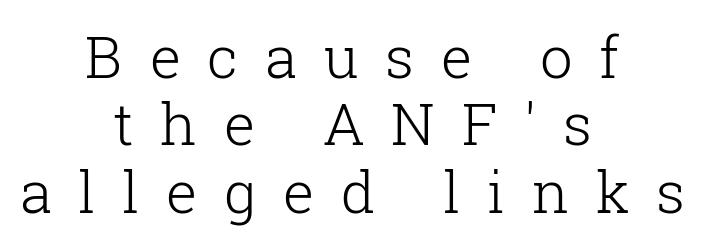
{"serif": "yes", "italic": "no", "bold": "no", "weight": "light", "width": "normal", "stroke_contrast": "low", "x_height": "medium", "monospaced": "no", "underline": "no", "align": "center", "line_spacing_ratio": 1.16, "letter_spacing": "wide", "letter_spacing_em": 0.46, "glyph_px": 58}
